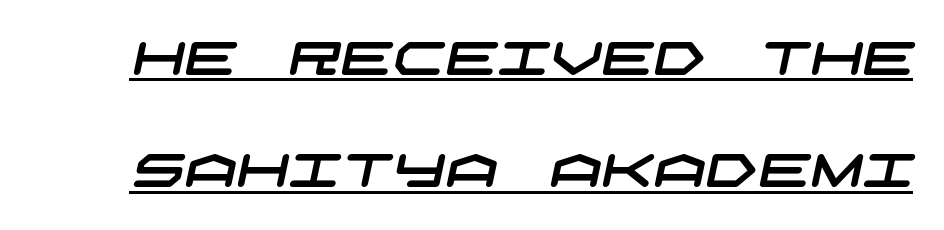
{"serif": "no", "width": "wide", "stroke_contrast": "low", "x_height": "large", "underline": "yes", "line_spacing": "loose", "line_spacing_ratio": 2.44, "letter_spacing": "normal", "letter_spacing_em": 0.0, "glyph_px": 46}
